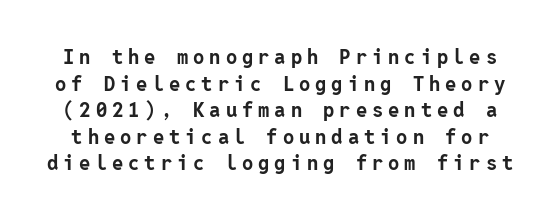
The line-height multiplier appears to be the usual default. How heavy is the stroke? Heavy — this is a bold. The gaps between neighbouring characters are conspicuously large. The area under the type is left untouched. A roman cut, with each character standing at attention.
